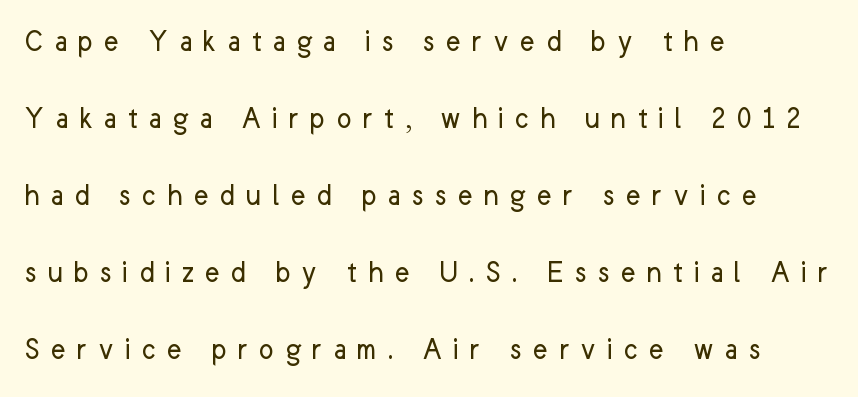
Q: Is the text bold? A: No.
Q: Is the text italic (slanted)? A: No, it is upright.
Q: Is the typeface a serif or a sans-serif typeface? A: Sans-serif.
Q: Is the text underlined? A: No.
Q: How is the paragraph aligned? A: Left-aligned.
Q: Is the spacing between letters normal or unusually wide? A: Unusually wide.
Q: Is the spacing between lines tight, normal or loose? A: Loose.
Q: Width (condensed, normal, or wide)? A: Normal.
Q: Stroke contrast? A: Low.
Q: x-height? A: Medium.
Q: Monospaced? A: No.
